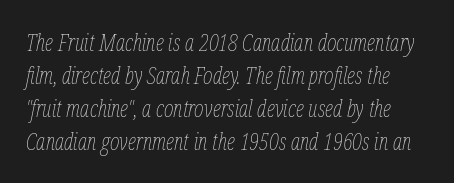
Q: Is the text bold? A: No.
Q: Is the text italic (slanted)? A: Yes, it leans right by about 12 degrees.
Q: Is the text underlined? A: No.
Q: Is the spacing between letters normal or unusually wide? A: Normal.
Q: Is the spacing between lines tight, normal or loose? A: Normal.
